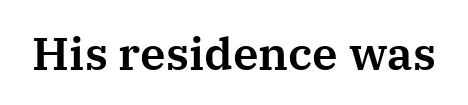
The string is rendered with underlining switched off. The face used here is proportionally spaced, like ordinary book or web type. No italicization has been applied; the sample stays upright. Is this a sans? No — the strokes have serifs. In terms of letterspacing, this is plain default setting.
